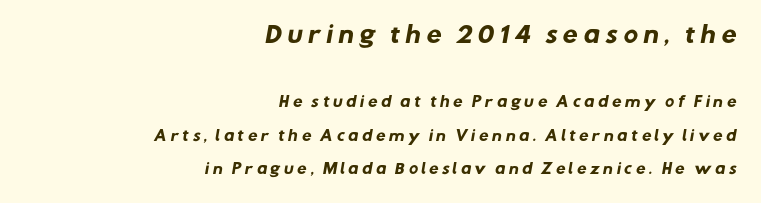
The image shows 22 px bold type; set right-aligned, loose line spacing (2.39x), unusually wide letter spacing (+0.22 em), not underlined; the first (top) block is 1.57x larger.
